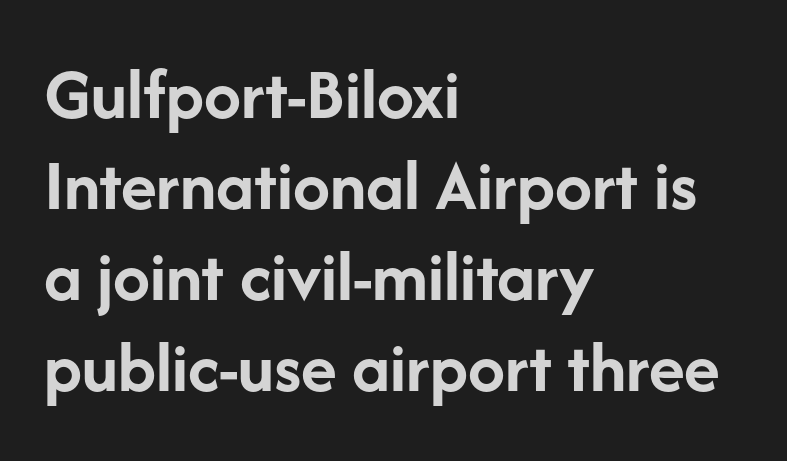
Q: Is the text bold? A: Yes.
Q: Is the text italic (slanted)? A: No, it is upright.
Q: Is the typeface a serif or a sans-serif typeface? A: Sans-serif.
Q: Is the text underlined? A: No.
Q: How is the paragraph aligned? A: Left-aligned.
Q: Is the spacing between letters normal or unusually wide? A: Normal.
Q: Width (condensed, normal, or wide)? A: Normal.
Q: Stroke contrast? A: Low.
Q: x-height? A: Medium.
Q: Monospaced? A: No.
